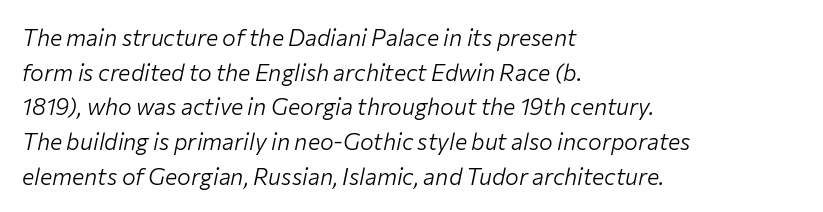
{"italic": "yes", "lean": "right", "slant_degrees": 12, "bold": "no", "underline": "no", "align": "left", "line_spacing": "normal", "line_spacing_ratio": 1.51, "letter_spacing": "normal", "letter_spacing_em": 0.0, "glyph_px": 23}
